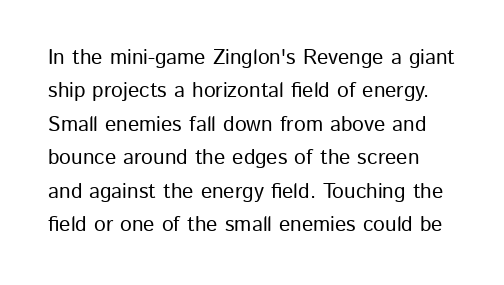
The image shows 21 px text type, upright; set normal line spacing (1.59x), normal letter spacing, not underlined.
